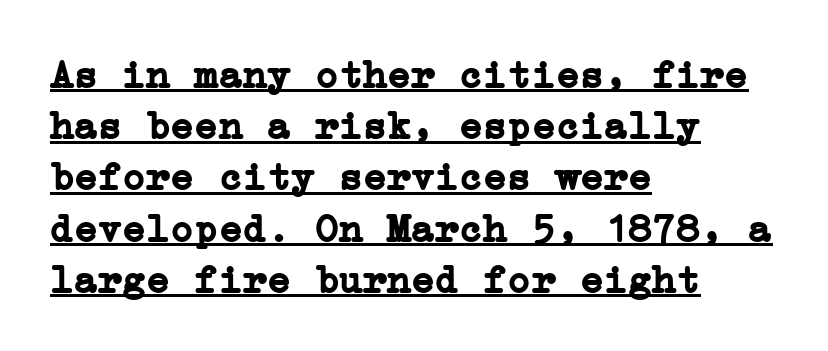
The image shows 40 px semibold serif type, upright; set left-aligned, normal line spacing (1.28x), normal letter spacing, underlined; low stroke contrast and a medium x-height.
